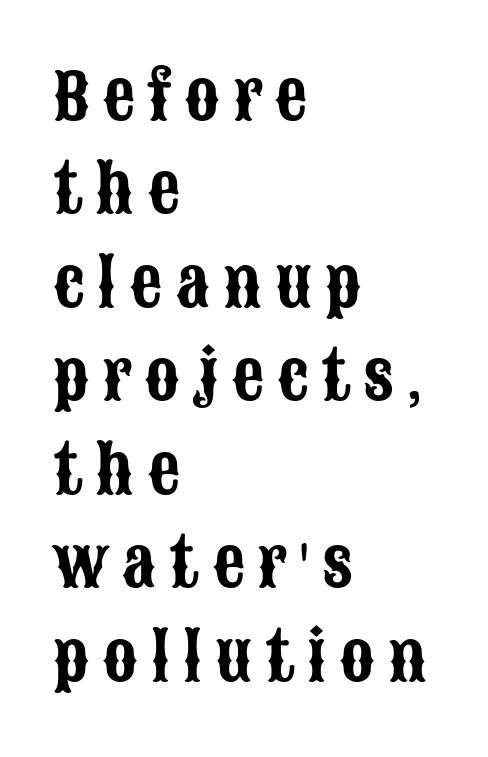
Q: Is the text italic (slanted)? A: No, it is upright.
Q: Is the typeface a serif or a sans-serif typeface? A: Sans-serif.
Q: Is the text underlined? A: No.
Q: How is the paragraph aligned? A: Left-aligned.
Q: Is the spacing between letters normal or unusually wide? A: Unusually wide.
Q: Is the spacing between lines tight, normal or loose? A: Normal.
Q: Width (condensed, normal, or wide)? A: Condensed.
Q: Stroke contrast? A: Low.
Q: x-height? A: Large.
Q: Monospaced? A: No.
